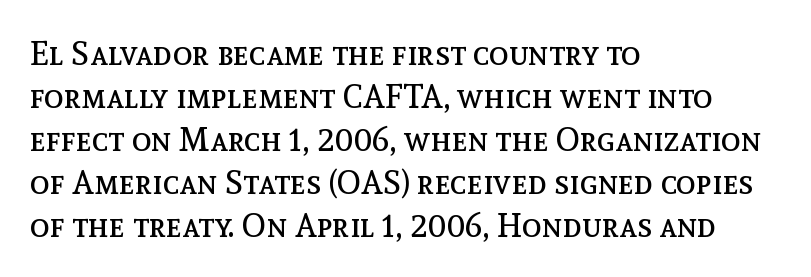
The image shows 33 px regular-weight type, upright; set left-aligned, normal line spacing (1.3x), normal letter spacing, not underlined; a medium x-height.
